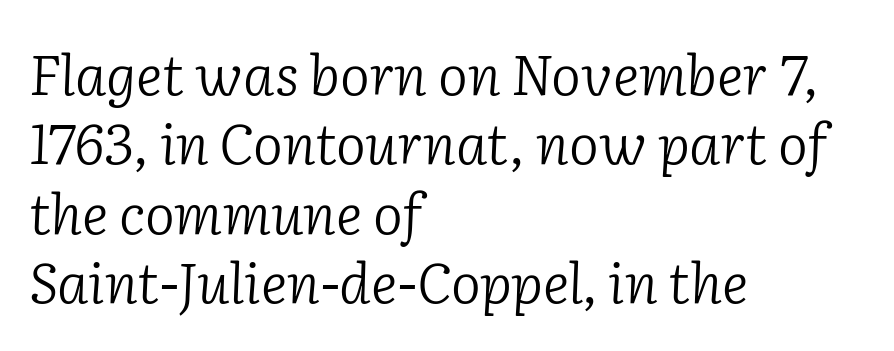
The image shows 56 px light serif type, italic (leaning right); set left-aligned, line spacing 1.24x, normal letter spacing, not underlined; low stroke contrast and a medium x-height.
